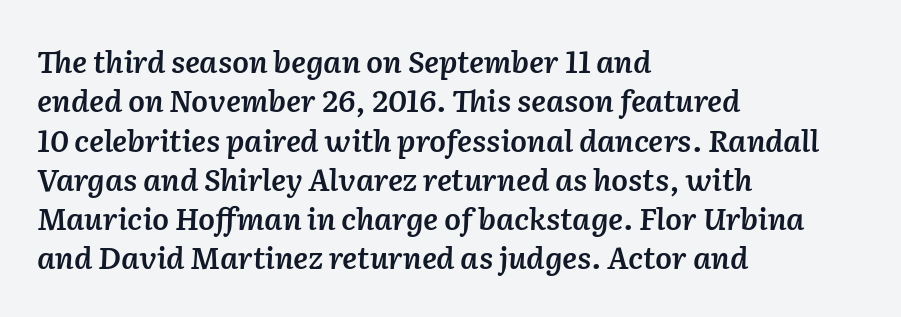
{"italic": "yes", "lean": "right", "slant_degrees": 2, "bold": "semi", "weight": "semibold", "width": "normal", "stroke_contrast": "low", "x_height": "medium", "monospaced": "no", "underline": "no", "align": "left", "line_spacing": "normal", "line_spacing_ratio": 1.31, "letter_spacing": "normal", "letter_spacing_em": 0.0, "glyph_px": 30}
